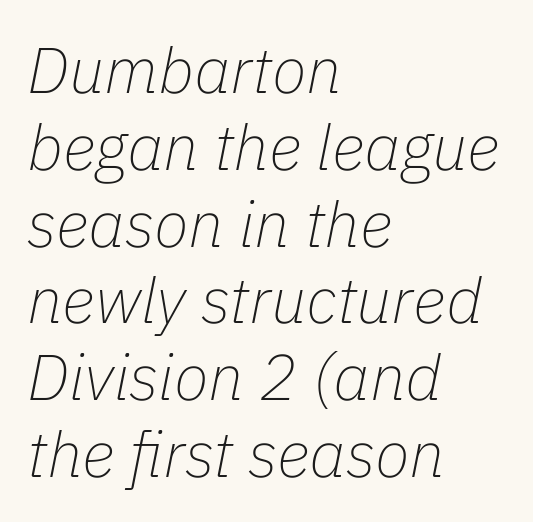
Q: Is the text bold? A: No.
Q: Is the text italic (slanted)? A: Yes, it leans right by about 11 degrees.
Q: Is the text underlined? A: No.
Q: How is the paragraph aligned? A: Left-aligned.
Q: Is the spacing between letters normal or unusually wide? A: Normal.
Q: Width (condensed, normal, or wide)? A: Normal.
Q: Stroke contrast? A: Low.
Q: x-height? A: Medium.
Q: Monospaced? A: No.
